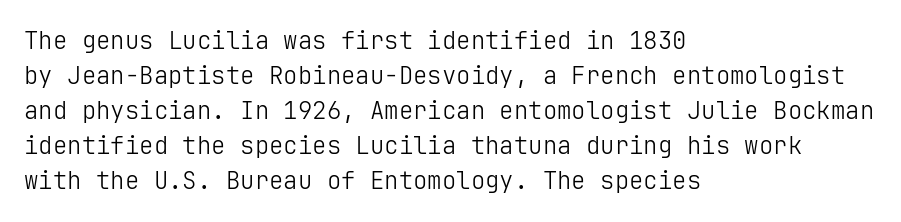
{"italic": "no", "bold": "no", "underline": "no", "align": "left", "line_spacing": "normal", "line_spacing_ratio": 1.46, "letter_spacing": "normal", "letter_spacing_em": 0.0, "glyph_px": 24}
